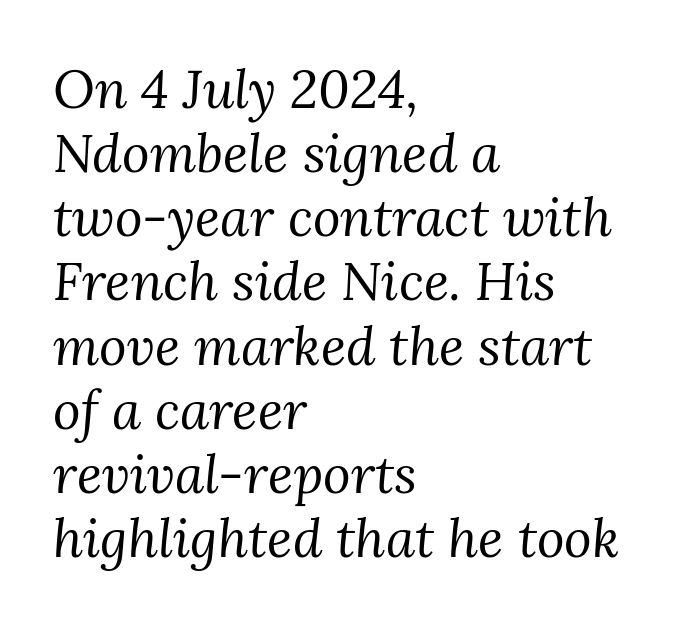
Q: Is the text bold? A: No.
Q: Is the text italic (slanted)? A: Yes, it leans right by about 3 degrees.
Q: Is the typeface a serif or a sans-serif typeface? A: Serif.
Q: Is the text underlined? A: No.
Q: How is the paragraph aligned? A: Left-aligned.
Q: Is the spacing between letters normal or unusually wide? A: Normal.
Q: Width (condensed, normal, or wide)? A: Normal.
Q: Stroke contrast? A: Medium.
Q: x-height? A: Medium.
Q: Monospaced? A: No.
